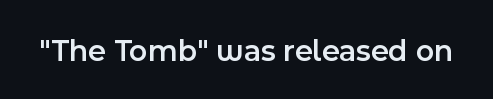
{"serif": "no", "italic": "no", "bold": "semi", "weight": "semibold", "width": "normal", "x_height": "medium", "monospaced": "no", "underline": "no", "letter_spacing": "normal", "letter_spacing_em": 0.0, "glyph_px": 31}
